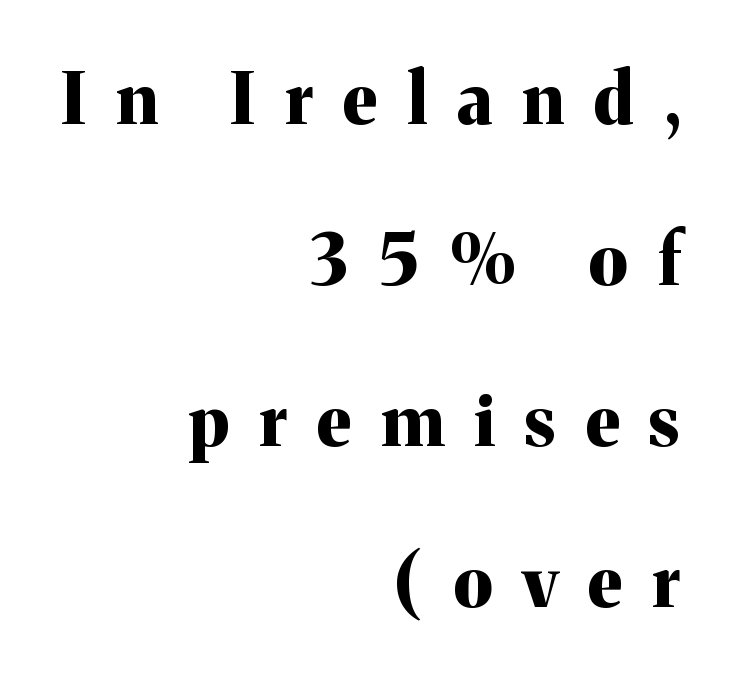
Q: Is the text bold? A: Yes.
Q: Is the text italic (slanted)? A: No, it is upright.
Q: Is the typeface a serif or a sans-serif typeface? A: Serif.
Q: Is the text underlined? A: No.
Q: How is the paragraph aligned? A: Right-aligned.
Q: Is the spacing between letters normal or unusually wide? A: Unusually wide.
Q: Is the spacing between lines tight, normal or loose? A: Loose.
Q: Width (condensed, normal, or wide)? A: Normal.
Q: Stroke contrast? A: Medium.
Q: x-height? A: Medium.
Q: Monospaced? A: No.
